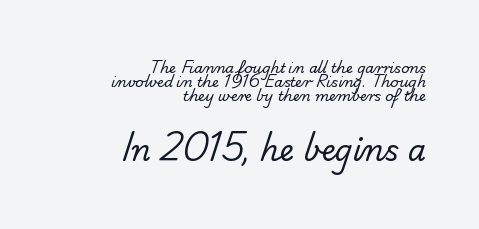
{"serif": "no", "bold": "no", "weight": "regular", "width": "normal", "stroke_contrast": "low", "x_height": "small", "monospaced": "no", "underline": "no", "align": "right", "line_spacing": "tight", "line_spacing_ratio": 1.0, "letter_spacing": "normal", "letter_spacing_em": 0.0, "larger_block": "second", "size_ratio": 2.07, "glyph_px": 29}
